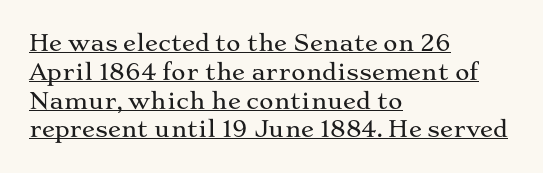
Q: Is the text italic (slanted)? A: No, it is upright.
Q: Is the text underlined? A: Yes.
Q: How is the paragraph aligned? A: Left-aligned.
Q: Is the spacing between letters normal or unusually wide? A: Normal.
Q: Is the spacing between lines tight, normal or loose? A: Normal.
